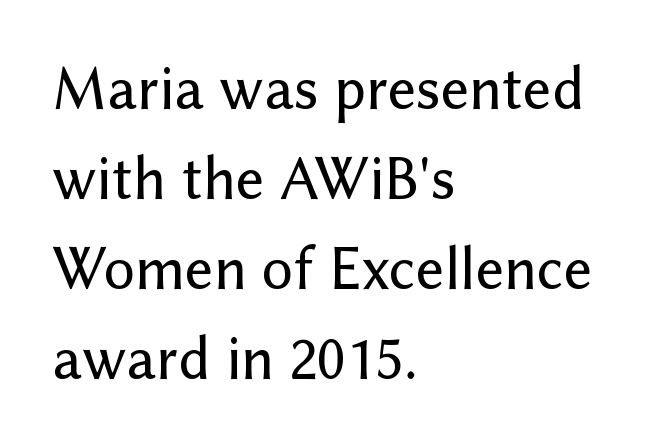
The font family rendered here belongs to the sans-serif group. Rows of type keep a routine distance in the vertical direction. Glyph-to-glyph distance matches everyday printed text. Ascenders rise straight up at ninety degrees.
